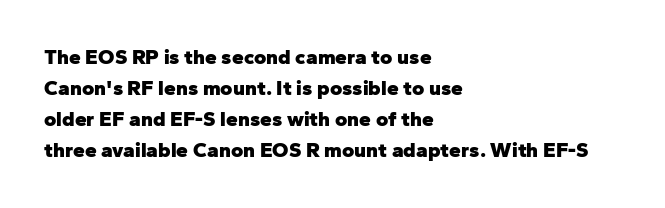
The image shows 21 px bold type, upright; set left-aligned, normal line spacing (1.48x), normal letter spacing, not underlined.
